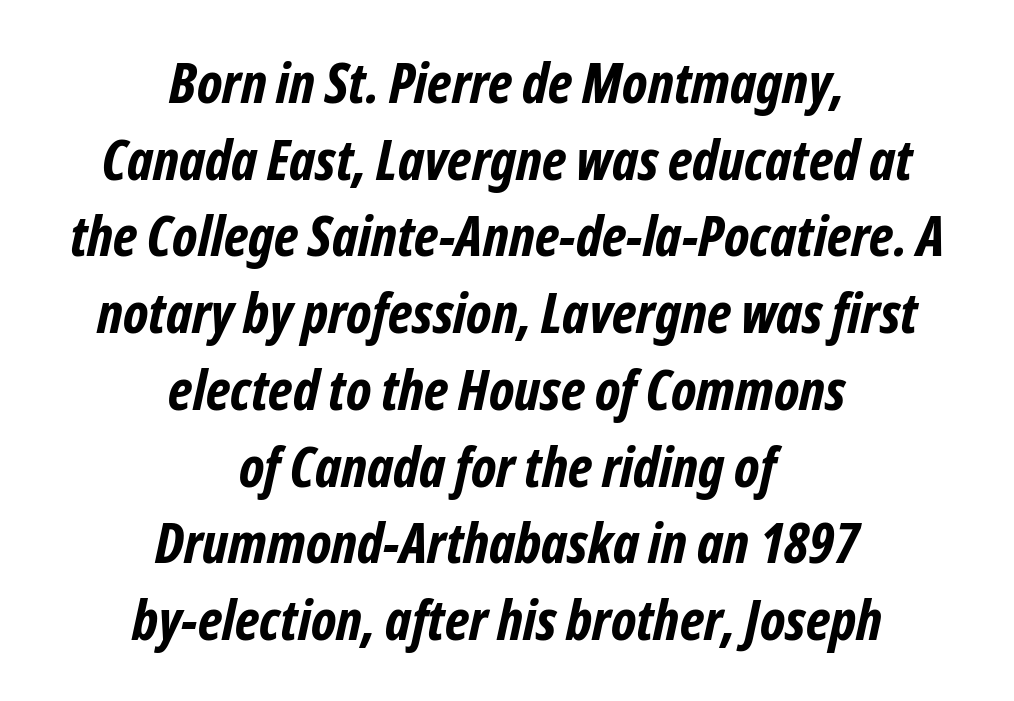
Neither beginnings nor endings align; midpoints do. The words here are not underlined. A typesetter would call this proportional, since set widths differ per character. Inter-character spacing is left at the font's built-in metrics.
